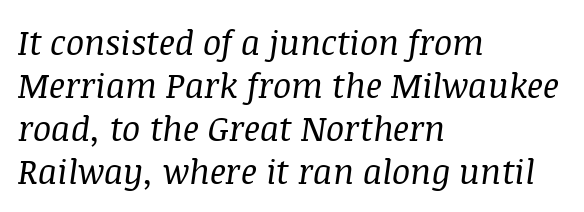
Q: Is the text bold? A: No.
Q: Is the text italic (slanted)? A: Yes, it leans right by about 8 degrees.
Q: Is the typeface a serif or a sans-serif typeface? A: Serif.
Q: Is the text underlined? A: No.
Q: How is the paragraph aligned? A: Left-aligned.
Q: Is the spacing between letters normal or unusually wide? A: Normal.
Q: Is the spacing between lines tight, normal or loose? A: Normal.
Q: Width (condensed, normal, or wide)? A: Normal.
Q: Stroke contrast? A: Medium.
Q: x-height? A: Large.
Q: Monospaced? A: No.
